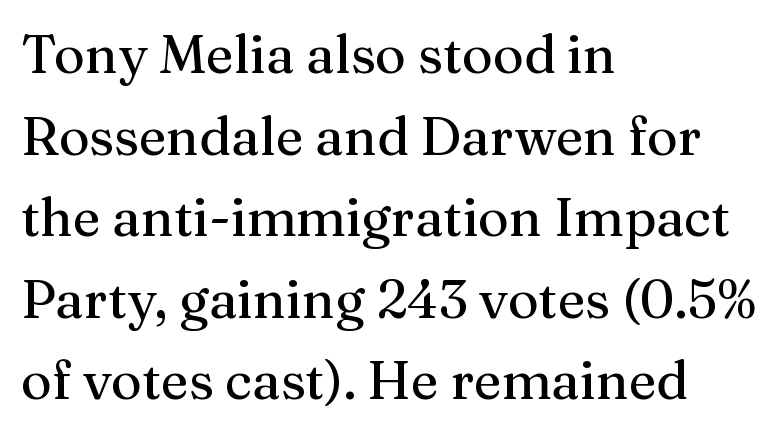
The words here are not underlined. Standard letterfit; no display-style spreading of the glyphs. A student would call this left alignment; a typographer would say flush left, rag right. Check where the strokes stop: tiny serifs finish them off. Vertical strokes here are truly vertical. Do the characters align in a grid? No, the font is proportional.
